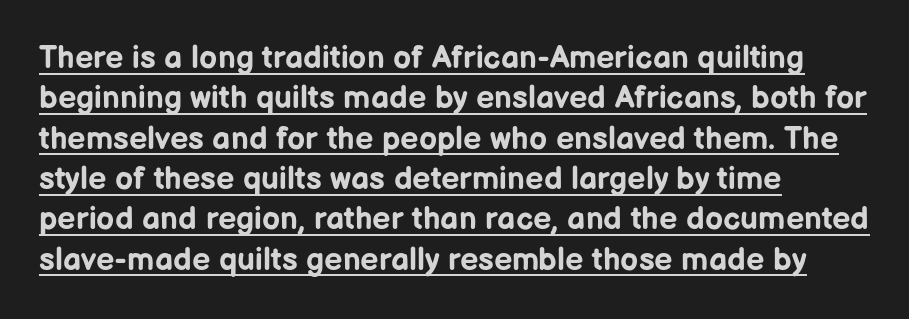
{"serif": "no", "italic": "no", "bold": "yes", "weight": "bold", "width": "normal", "stroke_contrast": "low", "x_height": "medium", "monospaced": "no", "underline": "yes", "align": "left", "line_spacing": "normal", "line_spacing_ratio": 1.26, "letter_spacing": "normal", "letter_spacing_em": 0.0, "glyph_px": 32}
